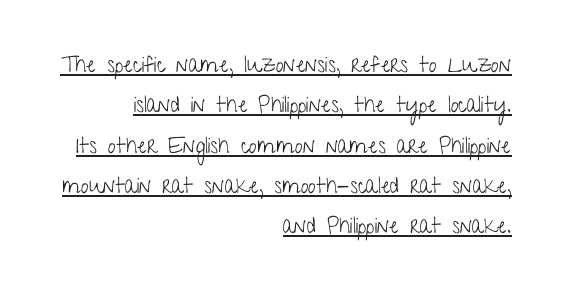
{"italic": "no", "bold": "no", "underline": "yes", "align": "right", "line_spacing_ratio": 1.83, "letter_spacing": "normal", "letter_spacing_em": 0.0, "glyph_px": 22}
